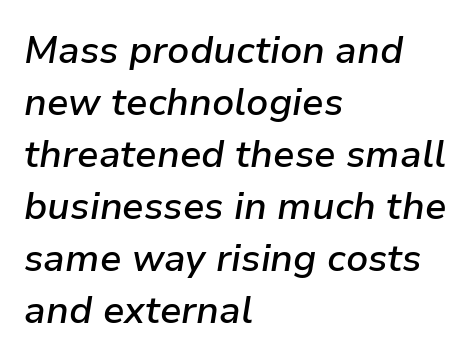
The image shows 38 px semibold type, italic (leaning right); set left-aligned, normal line spacing (1.37x), normal letter spacing, not underlined; low stroke contrast and a medium x-height.
